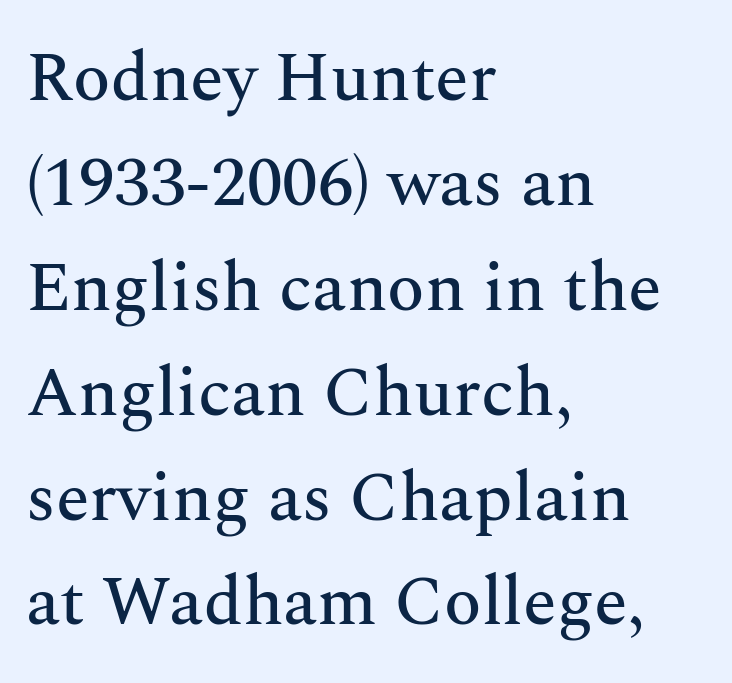
Regarding serifs, this sample has them. Here the designer chose a conventional face with non-uniform glyph widths. Vertically, the passage feels balanced, rows spaced as you'd expect. This sample uses an upright cut, with every glyph sitting square on the baseline.
